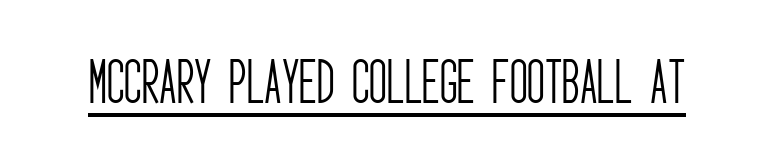
The face used here is rendered with its standard letterfit. A roman cut, with each character standing at attention. Like a heading marked for emphasis, these lines bear an underscore. Caption: face not bold, strokes unweighted.
